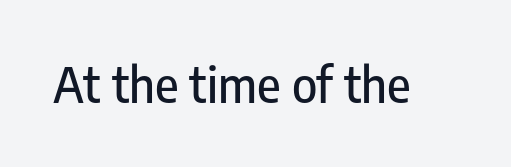
The tracking reads as untouched default to a designer's eye. Decoration check: the copy has no underline. The specimen reads as upright at a glance. The designer went with a sans here, leaving each stem footless. The passage shown is typed in a proportional face where columns would drift.
